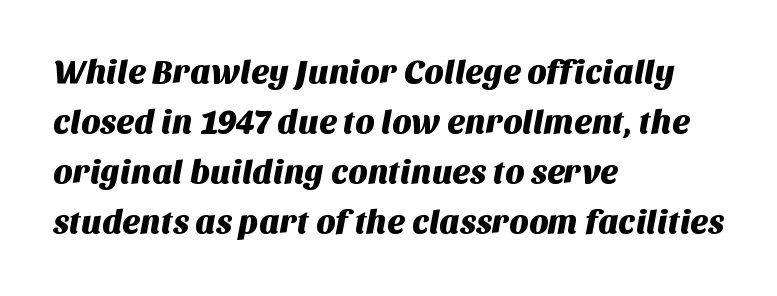
What kind of face is this? One without serifs — a sans. Notice how descenders clear the ascenders below comfortably — that's standard leading. This sample is left-justified, so line endings fall wherever the words run out. The letters sit at their default tracking, neither squeezed nor spread. The passage shown is typed in a proportional face where columns would drift. Rule under the text: the space is simply empty.
